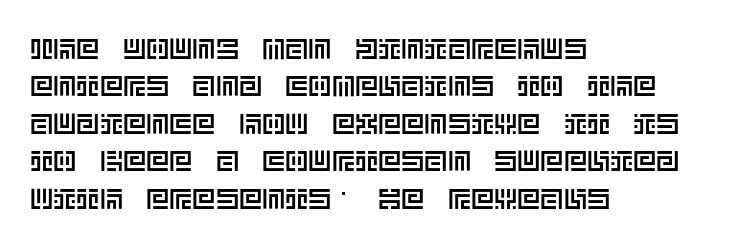
{"italic": "no", "width": "normal", "x_height": "large", "underline": "no", "align": "left", "line_spacing": "normal", "line_spacing_ratio": 1.29, "letter_spacing": "normal", "letter_spacing_em": 0.0, "glyph_px": 29}
